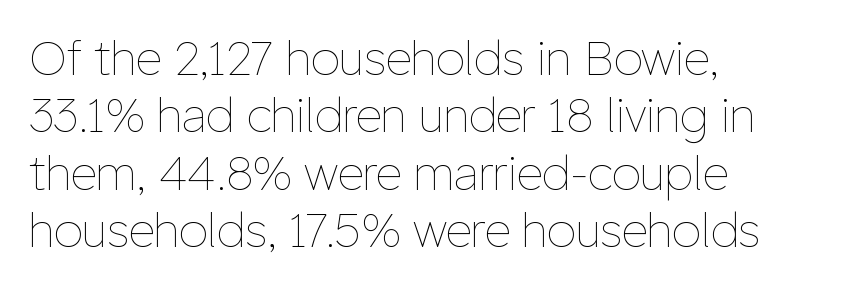
Is the block centered? No — it sits flush against the left margin. When letters stand straight like this, we call the style roman or upright. A typesetter would call this zero additional tracking. Notice how descenders clear the ascenders below comfortably — that's standard leading. This sample has the flowing, uneven cadence of proportional lettering.
